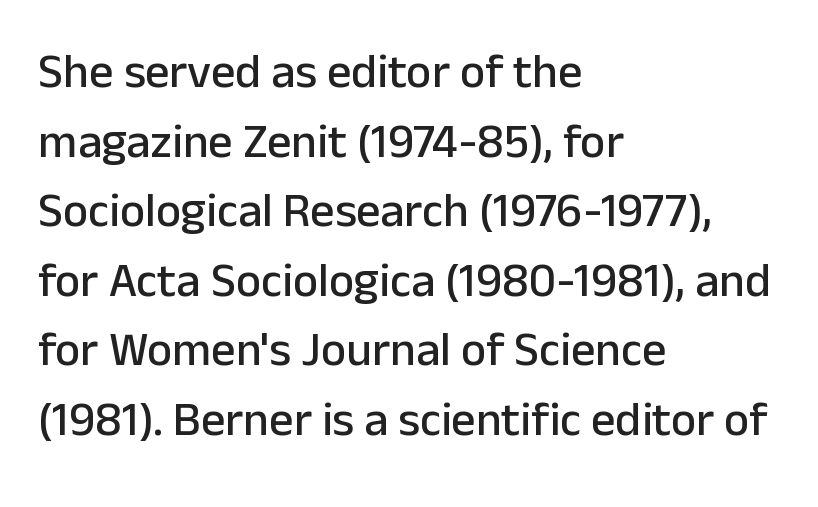
The horizontal fit of the characters is conventional and even. Think of a printed novel: that variable character pitch is what you see here. In CSS terms this would be text-align: left. The typography opts for an upright posture over an oblique one. A bare baseline throughout the passage. Notice how descenders clear the ascenders below comfortably — that's standard leading.
